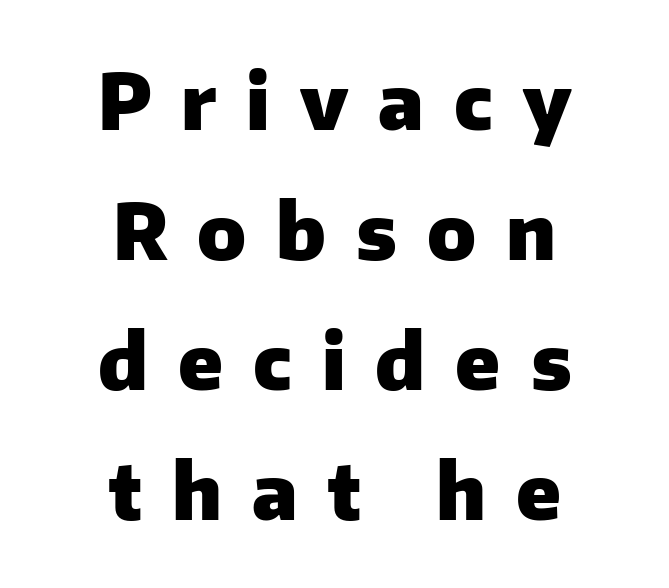
{"serif": "no", "italic": "no", "bold": "yes", "weight": "heavy", "width": "normal", "stroke_contrast": "low", "x_height": "medium", "monospaced": "no", "underline": "no", "align": "center", "line_spacing": "normal", "line_spacing_ratio": 1.69, "letter_spacing": "wide", "letter_spacing_em": 0.39, "glyph_px": 77}
